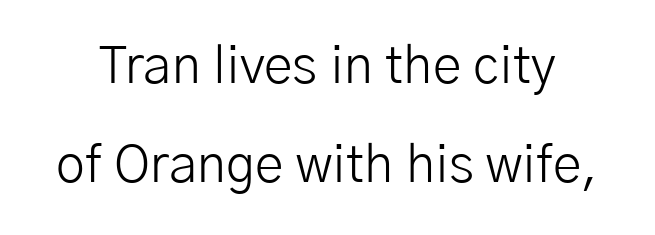
The image shows 52 px light sans-serif type, upright; set loose line spacing (1.91x), normal letter spacing, not underlined; low stroke contrast and a medium x-height.
